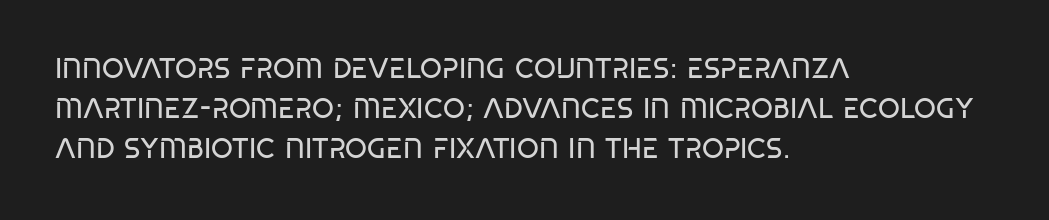
{"serif": "no", "italic": "no", "bold": "no", "weight": "regular", "width": "condensed", "stroke_contrast": "low", "x_height": "large", "monospaced": "no", "underline": "no", "align": "left", "line_spacing": "normal", "line_spacing_ratio": 1.43, "letter_spacing": "normal", "letter_spacing_em": 0.0, "glyph_px": 28}
